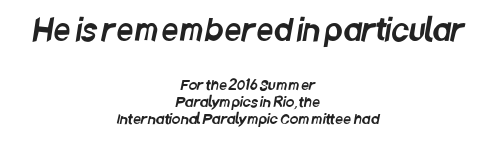
Observe the ordinary spacing: letters are neighbours, not strangers. Is this a fixed-width face? No — the glyphs have proportional, varying widths. Bare-footed words on every line. Which of the two is more prominent by size? The first, at the top. A typesetter would label this face a sans. Every row of glyphs is offset so its center matches the block's center.
